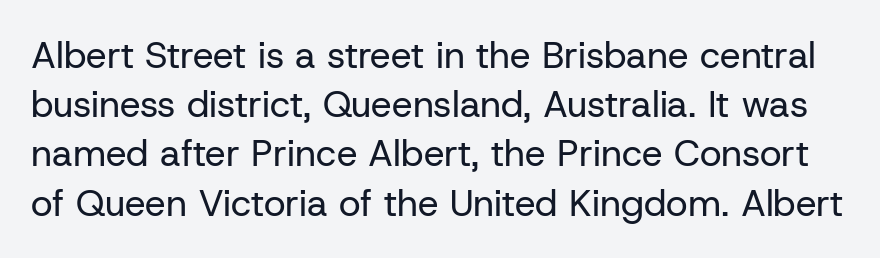
{"serif": "no", "italic": "no", "bold": "no", "weight": "regular", "width": "normal", "stroke_contrast": "low", "x_height": "medium", "monospaced": "no", "underline": "no", "line_spacing": "normal", "line_spacing_ratio": 1.33, "letter_spacing": "normal", "letter_spacing_em": 0.0, "glyph_px": 37}
